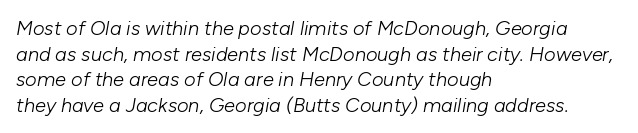
The image shows 20 px text type, italic (leaning right); set left-aligned, normal line spacing (1.28x), normal letter spacing, not underlined.
